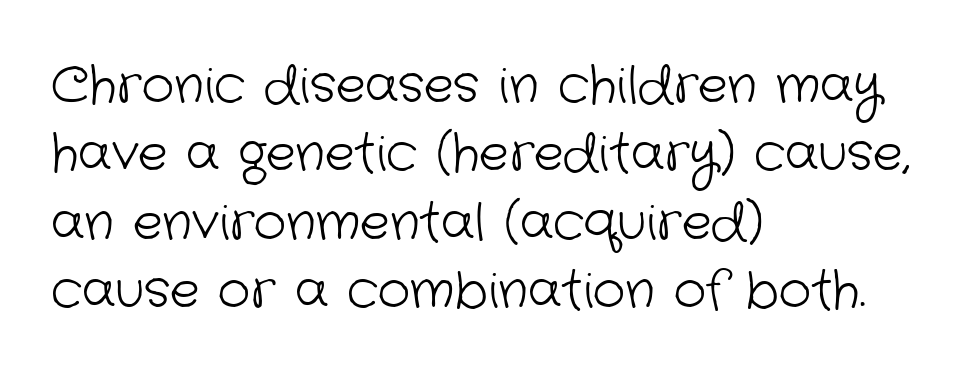
The image shows 50 px light sans-serif type; set left-aligned, normal line spacing (1.37x), normal letter spacing, not underlined; low stroke contrast and a medium x-height.
